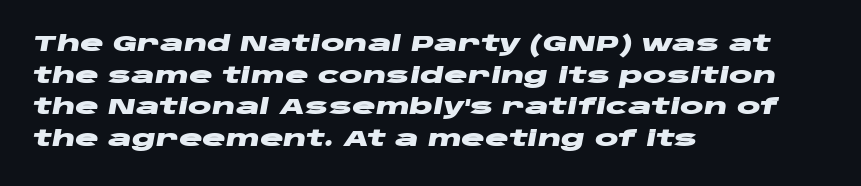
The image shows 22 px bold type, italic (leaning right); set left-aligned, normal line spacing (1.44x), normal letter spacing, not underlined.
